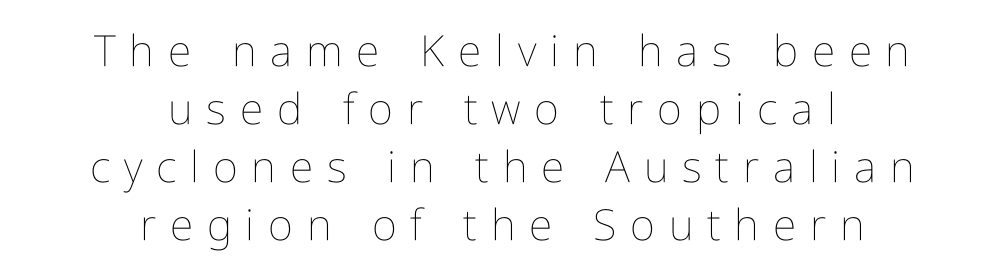
Q: Is the text bold? A: No.
Q: Is the text italic (slanted)? A: No, it is upright.
Q: Is the text underlined? A: No.
Q: How is the paragraph aligned? A: Centered.
Q: Is the spacing between letters normal or unusually wide? A: Unusually wide.
Q: Is the spacing between lines tight, normal or loose? A: Normal.
Q: Width (condensed, normal, or wide)? A: Condensed.
Q: Stroke contrast? A: Low.
Q: x-height? A: Medium.
Q: Monospaced? A: No.
